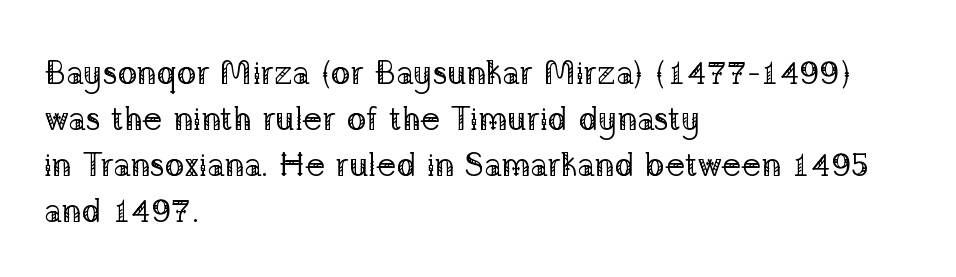
Nothing heavy about these letters — not bold at all. Caption: standard tracking, unaltered. Tall strokes in this sample are plumb rather than angled. The gap between lines stays unmarked. The letters advance in unequal steps, a hallmark of proportional type. Observe the serifs anchoring each vertical stroke in this sample.
